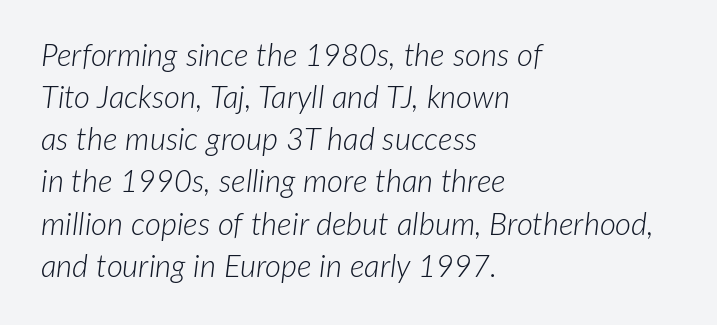
The image shows 31 px light type, italic (leaning right); set left-aligned, normal line spacing (1.36x), normal letter spacing, not underlined; low stroke contrast and a medium x-height.
